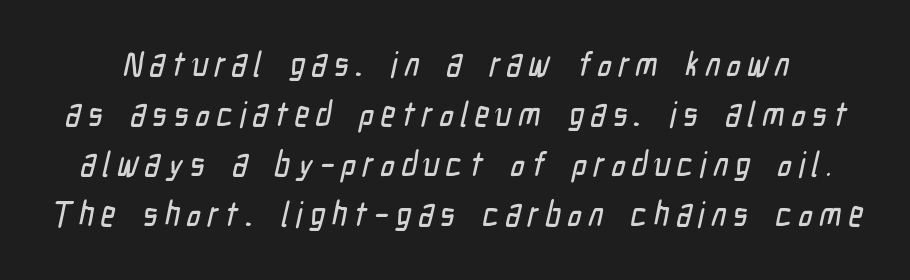
{"serif": "no", "width": "condensed", "stroke_contrast": "low", "x_height": "medium", "monospaced": "no", "underline": "no", "line_spacing": "normal", "line_spacing_ratio": 1.43, "glyph_px": 35}
